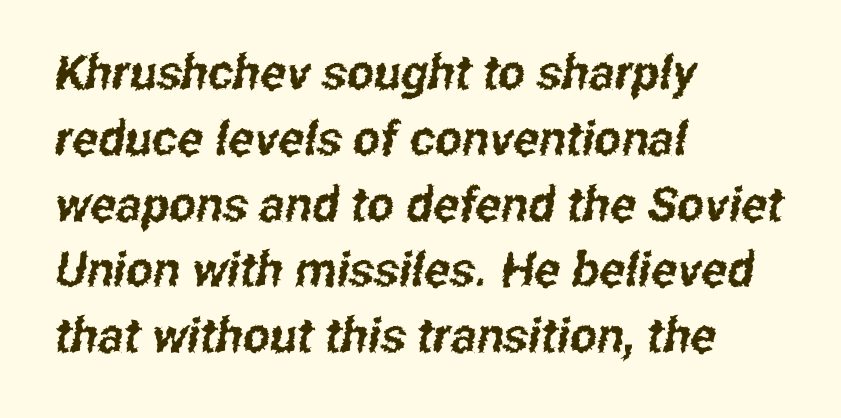
{"serif": "no", "width": "condensed", "stroke_contrast": "low", "x_height": "medium", "monospaced": "no", "underline": "no", "align": "left", "line_spacing": "normal", "line_spacing_ratio": 1.37, "letter_spacing": "normal", "letter_spacing_em": 0.0, "glyph_px": 48}
